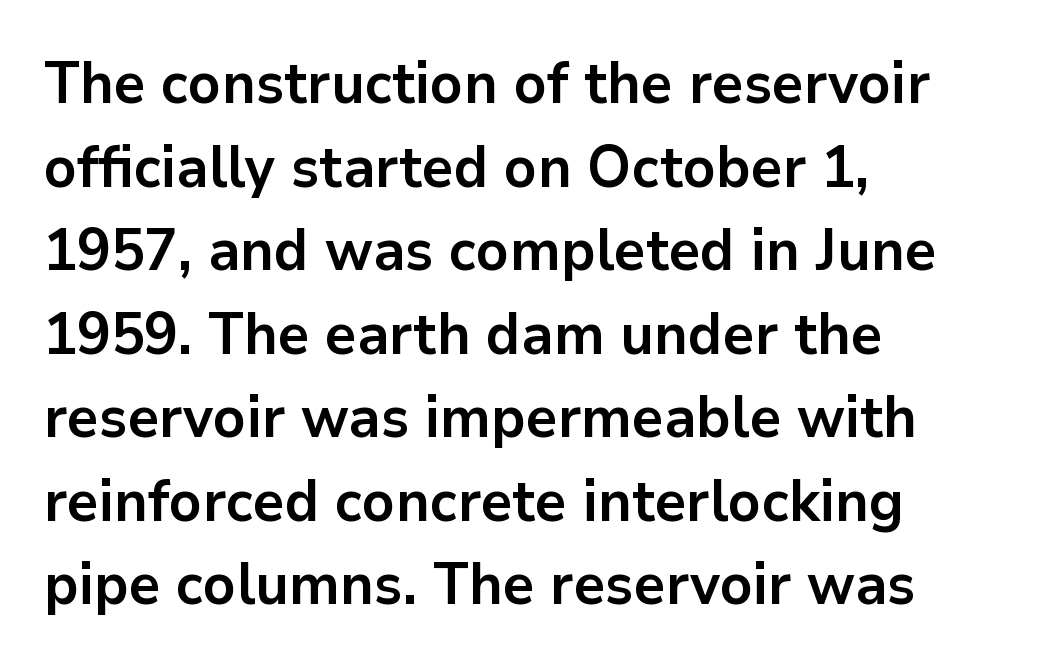
Q: Is the text bold? A: Yes.
Q: Is the text italic (slanted)? A: No, it is upright.
Q: Is the typeface a serif or a sans-serif typeface? A: Sans-serif.
Q: Is the text underlined? A: No.
Q: How is the paragraph aligned? A: Left-aligned.
Q: Is the spacing between letters normal or unusually wide? A: Normal.
Q: Is the spacing between lines tight, normal or loose? A: Normal.
Q: Width (condensed, normal, or wide)? A: Normal.
Q: Stroke contrast? A: Low.
Q: x-height? A: Medium.
Q: Monospaced? A: No.
